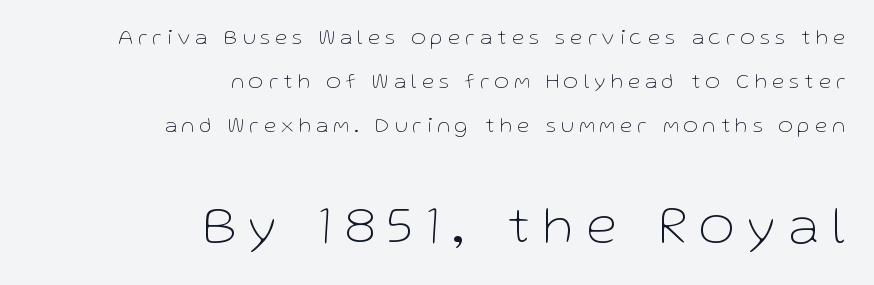
The axis of the letterforms is exactly vertical. The compositor pushed each line to the right boundary. Unmarked baselines from the first word to the last. Do the characters align in a grid? No, the font is proportional. Quick note: interline space is abundant.
